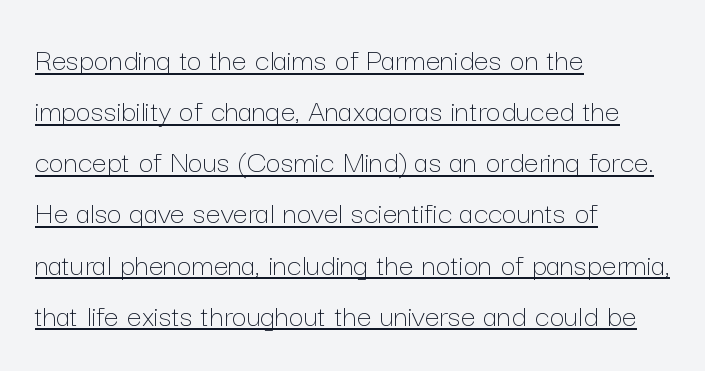
Q: Is the text bold? A: No.
Q: Is the text italic (slanted)? A: No, it is upright.
Q: Is the text underlined? A: Yes.
Q: How is the paragraph aligned? A: Left-aligned.
Q: Is the spacing between letters normal or unusually wide? A: Normal.
Q: Is the spacing between lines tight, normal or loose? A: Normal.
Q: Width (condensed, normal, or wide)? A: Normal.
Q: Stroke contrast? A: Low.
Q: x-height? A: Medium.
Q: Monospaced? A: No.
